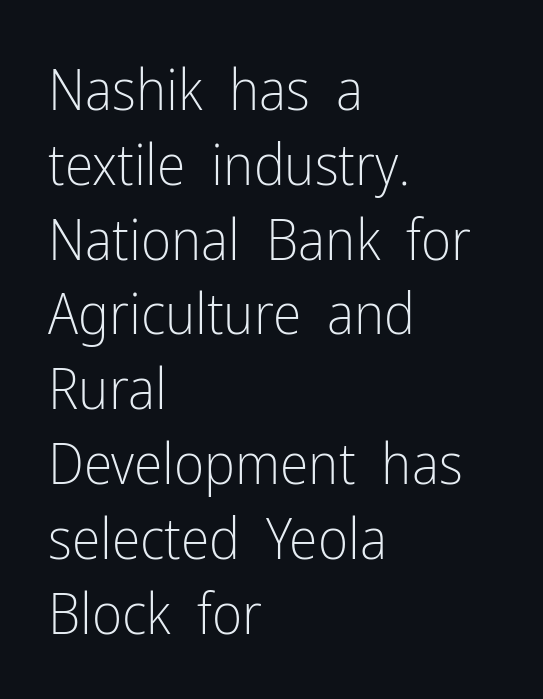
The image shows 58 px light, condensed sans-serif type, upright; set left-aligned, normal line spacing (1.29x), normal letter spacing, not underlined; low stroke contrast and a medium x-height.
